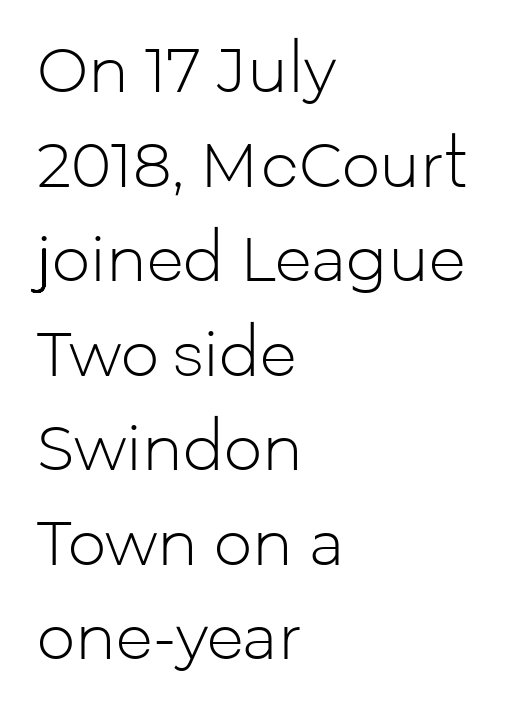
Q: Is the text bold? A: No.
Q: Is the text italic (slanted)? A: No, it is upright.
Q: Is the typeface a serif or a sans-serif typeface? A: Sans-serif.
Q: Is the text underlined? A: No.
Q: How is the paragraph aligned? A: Left-aligned.
Q: Is the spacing between letters normal or unusually wide? A: Normal.
Q: Is the spacing between lines tight, normal or loose? A: Normal.
Q: Width (condensed, normal, or wide)? A: Normal.
Q: Stroke contrast? A: Low.
Q: x-height? A: Medium.
Q: Monospaced? A: No.
